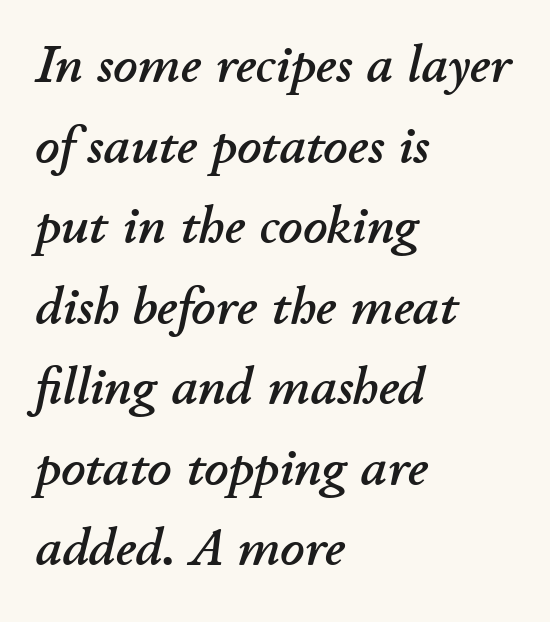
{"italic": "yes", "lean": "right", "slant_degrees": 11, "width": "normal", "stroke_contrast": "low", "x_height": "small", "monospaced": "no", "underline": "no", "align": "left", "line_spacing": "normal", "line_spacing_ratio": 1.52, "letter_spacing": "normal", "letter_spacing_em": 0.0, "glyph_px": 53}
